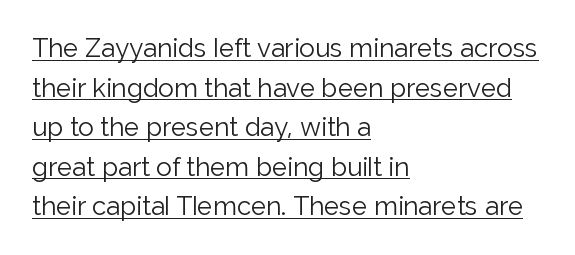
{"italic": "no", "bold": "no", "underline": "yes", "align": "left", "line_spacing": "normal", "line_spacing_ratio": 1.52, "letter_spacing": "normal", "letter_spacing_em": 0.0, "glyph_px": 26}
